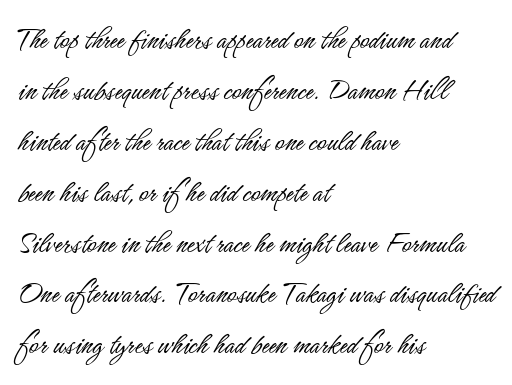
{"serif": "no", "bold": "no", "weight": "light", "width": "condensed", "stroke_contrast": "low", "x_height": "small", "monospaced": "no", "underline": "no", "align": "left", "line_spacing": "normal", "line_spacing_ratio": 1.59, "letter_spacing": "normal", "letter_spacing_em": 0.0, "glyph_px": 32}
